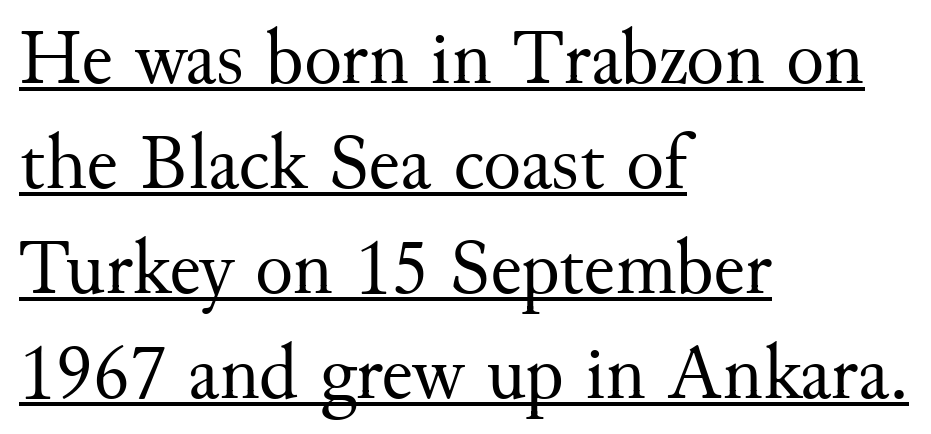
Type style note: has serifs. The line texture is even and compact thanks to regular tracking. This block has exactly the height ordinary leading produces. Bold? No — there's no thickening of the strokes.
